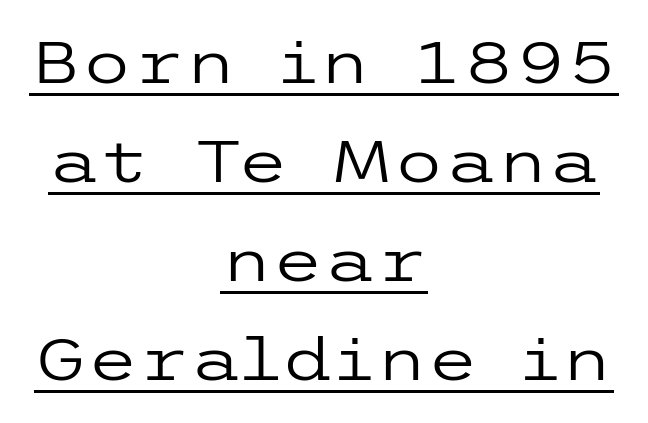
Q: Is the text bold? A: No.
Q: Is the text italic (slanted)? A: No, it is upright.
Q: Is the typeface a serif or a sans-serif typeface? A: Sans-serif.
Q: Is the text underlined? A: Yes.
Q: How is the paragraph aligned? A: Centered.
Q: Is the spacing between letters normal or unusually wide? A: Normal.
Q: Is the spacing between lines tight, normal or loose? A: Normal.
Q: Width (condensed, normal, or wide)? A: Wide.
Q: Stroke contrast? A: Low.
Q: x-height? A: Medium.
